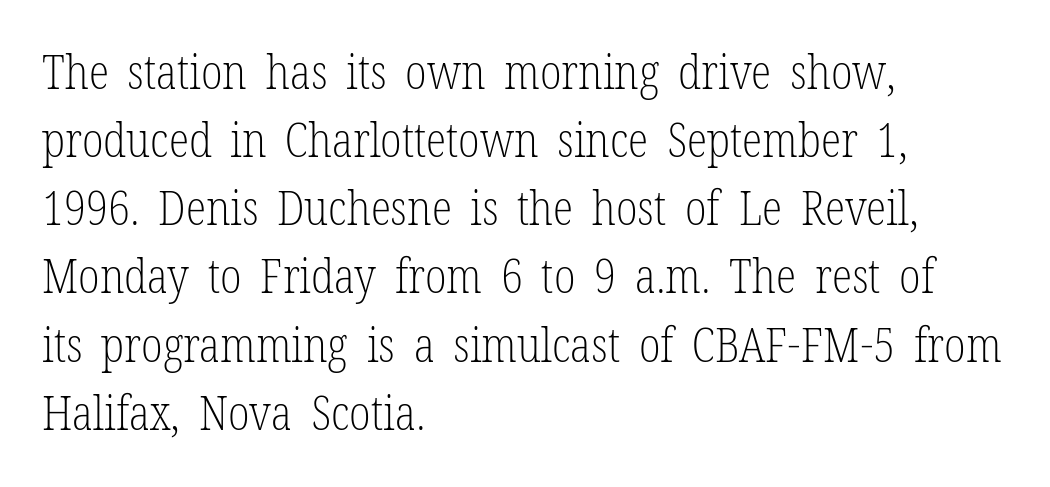
A typesetter would label this face a serif. Interline gaps are of average width in this sample. Underline: absent. Leftover space on each line is placed entirely after the last word. The rendering keeps characters at their native spacing.
